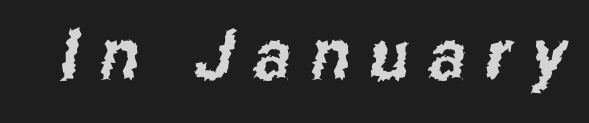
The passage shown is not underscored anywhere. The rendering shows plain stroke endings on the letterforms — a sans-serif design. The letters advance in unequal steps, a hallmark of proportional type. The face used here is rendered with a markedly widened letterfit.
